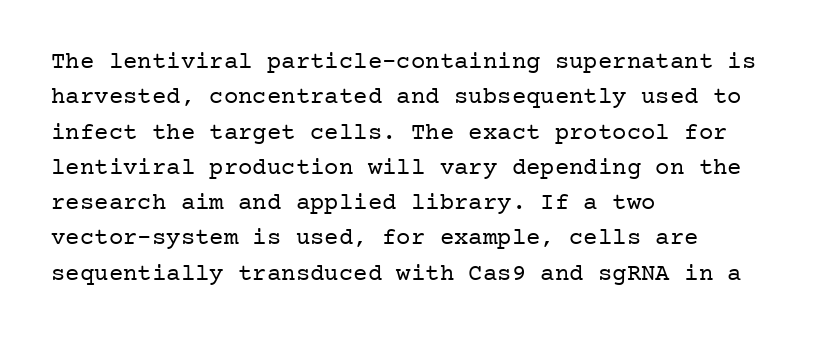
Q: Is the text bold? A: No.
Q: Is the text italic (slanted)? A: No, it is upright.
Q: Is the text underlined? A: No.
Q: How is the paragraph aligned? A: Left-aligned.
Q: Is the spacing between letters normal or unusually wide? A: Normal.
Q: Is the spacing between lines tight, normal or loose? A: Normal.
